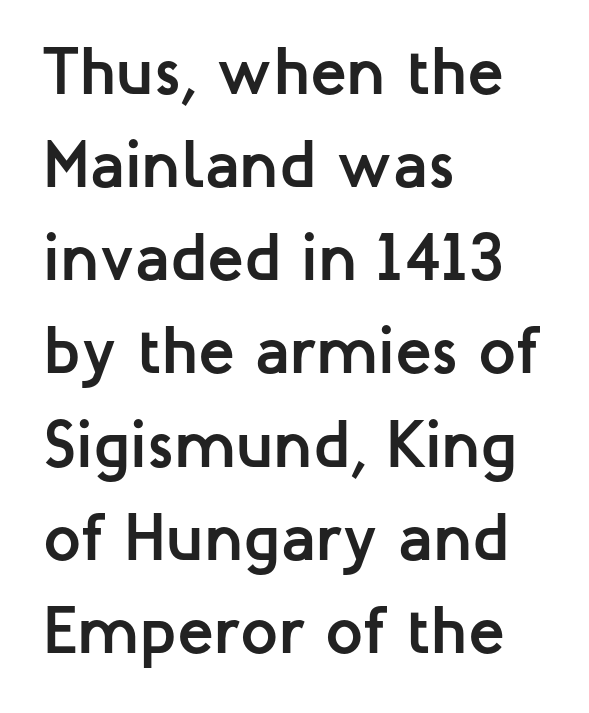
To sum up the face: it is a sans, with no serifs. Each new line begins a customary step beneath the previous one. The rendering keeps characters at their native spacing. This is roman type, the default non-slanted kind. The text block is weighted toward the left margin, trailing off unevenly rightward.
